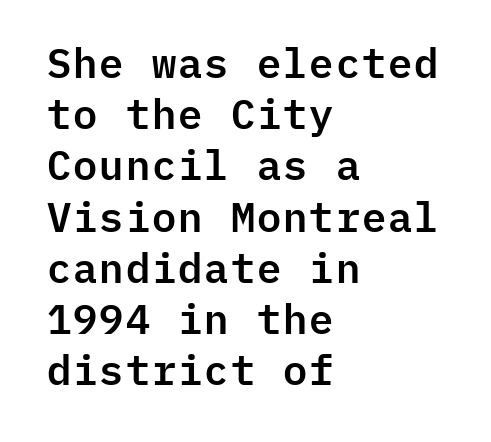
Q: Is the text italic (slanted)? A: No, it is upright.
Q: Is the typeface a serif or a sans-serif typeface? A: Sans-serif.
Q: Is the text underlined? A: No.
Q: How is the paragraph aligned? A: Left-aligned.
Q: Is the spacing between letters normal or unusually wide? A: Normal.
Q: Is the spacing between lines tight, normal or loose? A: Normal.
Q: Width (condensed, normal, or wide)? A: Normal.
Q: Stroke contrast? A: Low.
Q: x-height? A: Medium.
Q: Monospaced? A: Yes.
